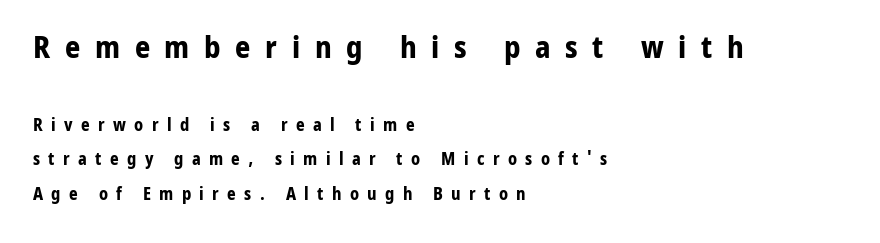
{"serif": "no", "italic": "no", "bold": "yes", "weight": "bold", "width": "normal", "stroke_contrast": "low", "x_height": "medium", "monospaced": "no", "underline": "no", "align": "left", "line_spacing": "loose", "line_spacing_ratio": 2.01, "letter_spacing": "wide", "letter_spacing_em": 0.49, "larger_block": "first", "size_ratio": 1.76, "glyph_px": 30}
